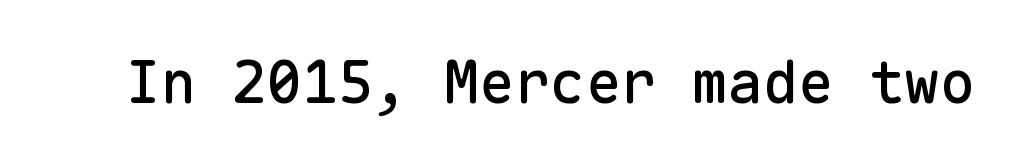
Q: Is the text italic (slanted)? A: No, it is upright.
Q: Is the typeface a serif or a sans-serif typeface? A: Sans-serif.
Q: Is the text underlined? A: No.
Q: Is the spacing between letters normal or unusually wide? A: Normal.
Q: Width (condensed, normal, or wide)? A: Normal.
Q: Stroke contrast? A: Low.
Q: x-height? A: Medium.
Q: Monospaced? A: Yes.
